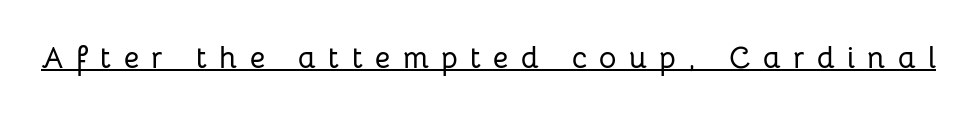
Q: Is the text italic (slanted)? A: No, it is upright.
Q: Is the typeface a serif or a sans-serif typeface? A: Sans-serif.
Q: Is the text underlined? A: Yes.
Q: Is the spacing between letters normal or unusually wide? A: Unusually wide.
Q: Width (condensed, normal, or wide)? A: Normal.
Q: Stroke contrast? A: Low.
Q: x-height? A: Medium.
Q: Monospaced? A: No.
